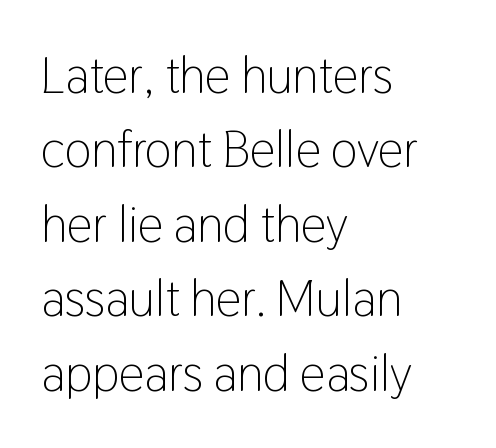
{"serif": "no", "italic": "no", "bold": "no", "weight": "light", "width": "condensed", "stroke_contrast": "low", "x_height": "medium", "monospaced": "no", "underline": "no", "align": "left", "line_spacing": "normal", "line_spacing_ratio": 1.46, "letter_spacing": "normal", "letter_spacing_em": 0.0, "glyph_px": 51}
